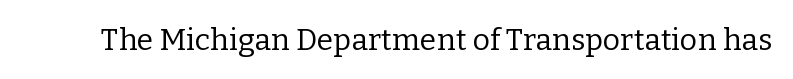
The image shows 30 px regular-weight serif type, upright; set normal letter spacing, not underlined; low stroke contrast and a medium x-height.
